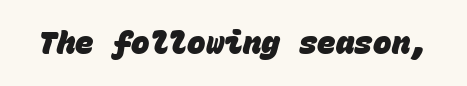
The image shows 31 px heavy sans-serif type, monospaced; set normal letter spacing, not underlined; low stroke contrast and a large x-height.
